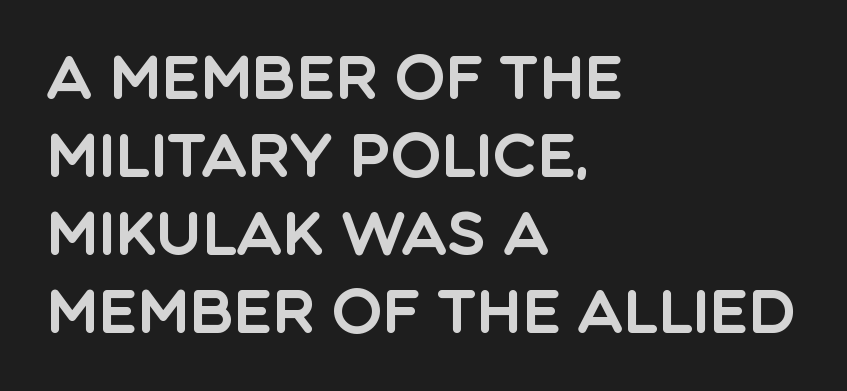
Q: Is the text italic (slanted)? A: No, it is upright.
Q: Is the typeface a serif or a sans-serif typeface? A: Sans-serif.
Q: Is the text underlined? A: No.
Q: How is the paragraph aligned? A: Left-aligned.
Q: Is the spacing between letters normal or unusually wide? A: Normal.
Q: Is the spacing between lines tight, normal or loose? A: Normal.
Q: Width (condensed, normal, or wide)? A: Normal.
Q: x-height? A: Large.
Q: Monospaced? A: No.
